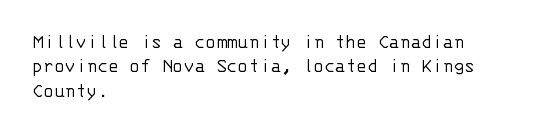
Q: Is the text bold? A: No.
Q: Is the text italic (slanted)? A: No, it is upright.
Q: Is the text underlined? A: No.
Q: How is the paragraph aligned? A: Left-aligned.
Q: Is the spacing between letters normal or unusually wide? A: Normal.
